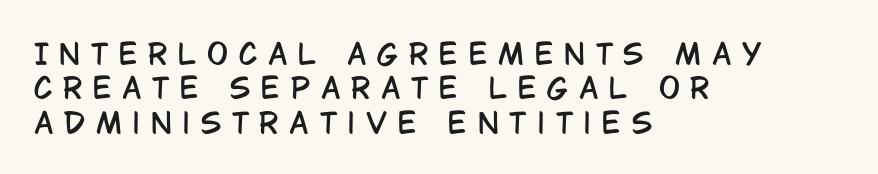
The image shows 28 px condensed sans-serif type, upright; set left-aligned, line spacing 1.23x, unusually wide letter spacing (+0.38 em), not underlined; low stroke contrast and a large x-height.
